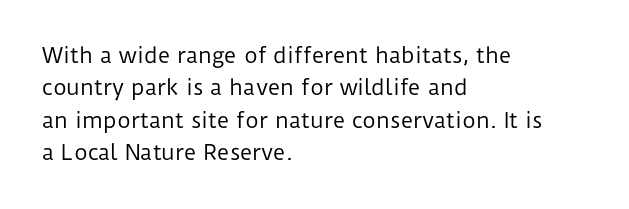
Q: Is the text bold? A: No.
Q: Is the text italic (slanted)? A: No, it is upright.
Q: Is the text underlined? A: No.
Q: How is the paragraph aligned? A: Left-aligned.
Q: Is the spacing between letters normal or unusually wide? A: Normal.
Q: Is the spacing between lines tight, normal or loose? A: Normal.
